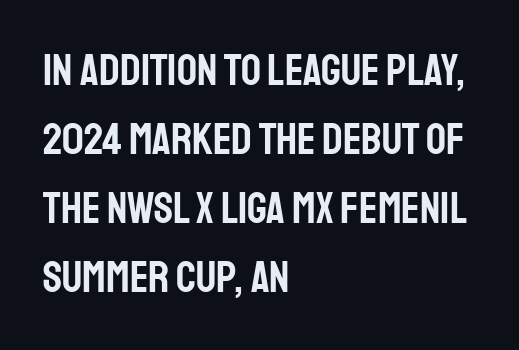
Does the leading feel generous? No, just average. The rendering shows plain stroke endings on the letterforms — a sans-serif design. This sample is left-justified, so line endings fall wherever the words run out. How are the letters spaced? Ordinarily, with no added tracking. Is this a fixed-width face? No — the glyphs have proportional, varying widths. Descenders hang freely into open space.
